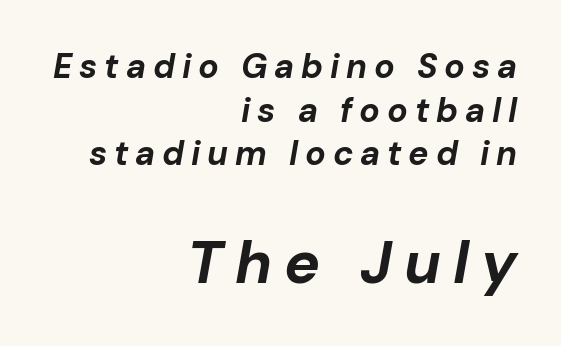
The strokes are fattened all the way to bold. What's the leading like? Ordinary, nothing unusual. Is the block centered? No — it sits flush against the right margin. Is the lower block the larger one? Yes — the lower block carries the bigger type. There is plenty of visible air inserted between adjacent glyphs.
